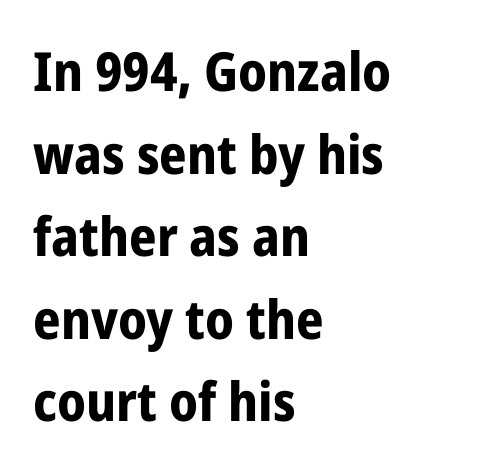
Q: Is the text bold? A: Yes.
Q: Is the text italic (slanted)? A: No, it is upright.
Q: Is the typeface a serif or a sans-serif typeface? A: Sans-serif.
Q: Is the text underlined? A: No.
Q: How is the paragraph aligned? A: Left-aligned.
Q: Is the spacing between letters normal or unusually wide? A: Normal.
Q: Is the spacing between lines tight, normal or loose? A: Normal.
Q: Width (condensed, normal, or wide)? A: Condensed.
Q: Stroke contrast? A: Low.
Q: x-height? A: Medium.
Q: Monospaced? A: No.
